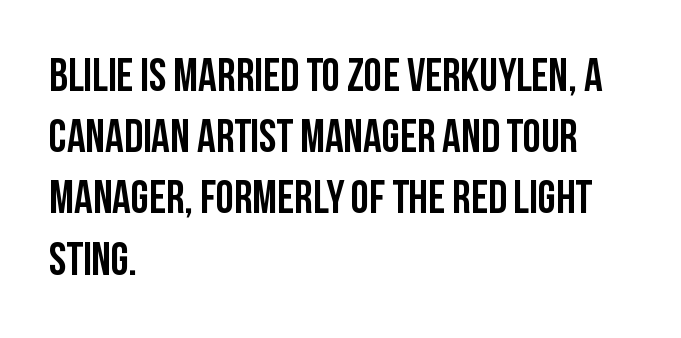
Q: Is the text italic (slanted)? A: No, it is upright.
Q: Is the typeface a serif or a sans-serif typeface? A: Sans-serif.
Q: Is the text underlined? A: No.
Q: How is the paragraph aligned? A: Left-aligned.
Q: Is the spacing between letters normal or unusually wide? A: Normal.
Q: Is the spacing between lines tight, normal or loose? A: Normal.
Q: Width (condensed, normal, or wide)? A: Condensed.
Q: Stroke contrast? A: Low.
Q: x-height? A: Large.
Q: Monospaced? A: No.
